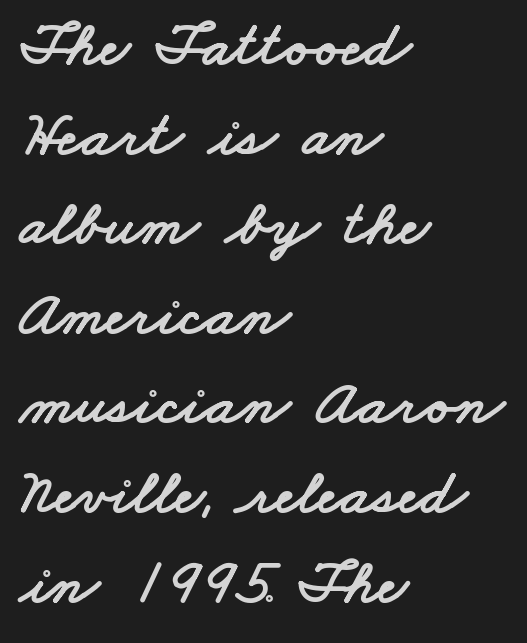
The image shows 64 px wide sans-serif type; set left-aligned, normal line spacing (1.4x), normal letter spacing, not underlined; low stroke contrast and a small x-height.
